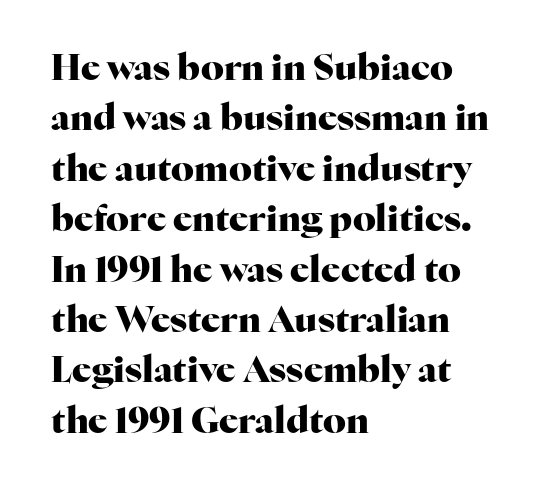
The image shows 36 px heavy serif type, upright; set left-aligned, normal line spacing (1.4x), normal letter spacing, not underlined; high stroke contrast and a medium x-height.
